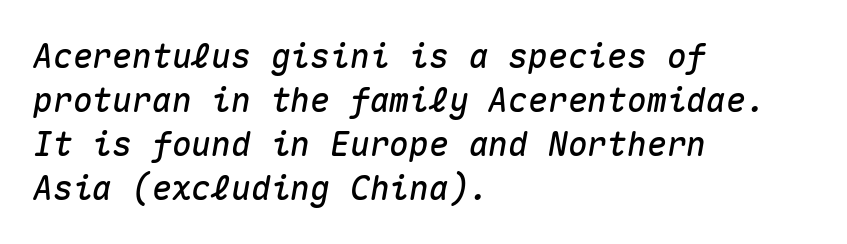
Q: Is the text italic (slanted)? A: Yes, it leans right by about 10 degrees.
Q: Is the text underlined? A: No.
Q: How is the paragraph aligned? A: Left-aligned.
Q: Is the spacing between letters normal or unusually wide? A: Normal.
Q: Is the spacing between lines tight, normal or loose? A: Normal.
Q: Width (condensed, normal, or wide)? A: Normal.
Q: Stroke contrast? A: Medium.
Q: x-height? A: Medium.
Q: Monospaced? A: Yes.
